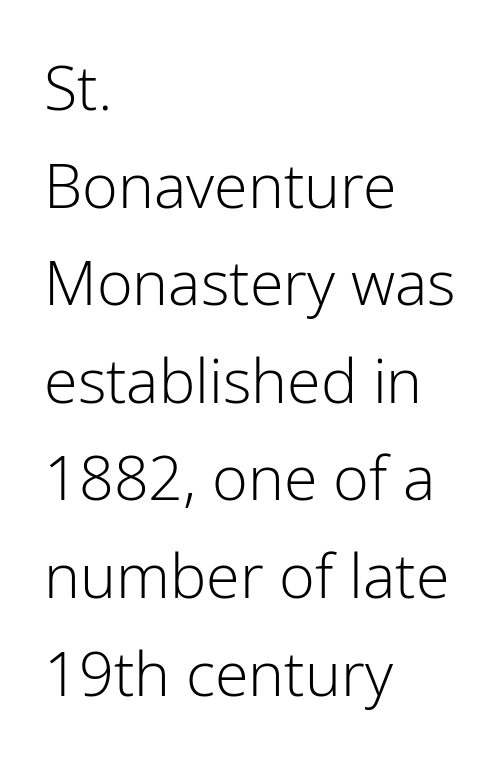
You could not count columns in this text — the font is proportionally spaced. Here the glyphs are tracked normally, forming tight word shapes. Is this a sans? Yes — the strokes have no serifs. Do the letters lean? They stand straight.
